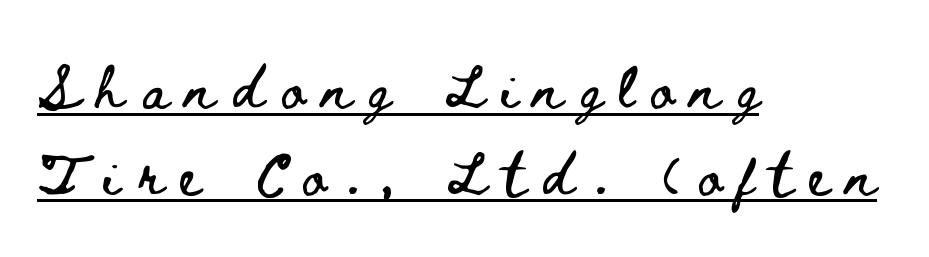
Q: Is the text underlined? A: Yes.
Q: How is the paragraph aligned? A: Left-aligned.
Q: Is the spacing between letters normal or unusually wide? A: Unusually wide.
Q: Is the spacing between lines tight, normal or loose? A: Loose.
Q: Width (condensed, normal, or wide)? A: Wide.
Q: Stroke contrast? A: Low.
Q: x-height? A: Small.
Q: Monospaced? A: No.
